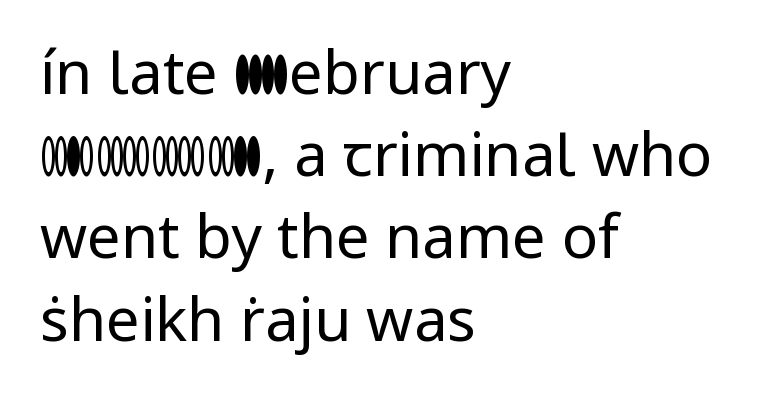
Q: Is the text bold? A: No.
Q: Is the text italic (slanted)? A: No, it is upright.
Q: Is the typeface a serif or a sans-serif typeface? A: Sans-serif.
Q: Is the text underlined? A: No.
Q: How is the paragraph aligned? A: Left-aligned.
Q: Is the spacing between letters normal or unusually wide? A: Normal.
Q: Is the spacing between lines tight, normal or loose? A: Normal.
Q: Width (condensed, normal, or wide)? A: Normal.
Q: Stroke contrast? A: Low.
Q: x-height? A: Medium.
Q: Monospaced? A: No.
